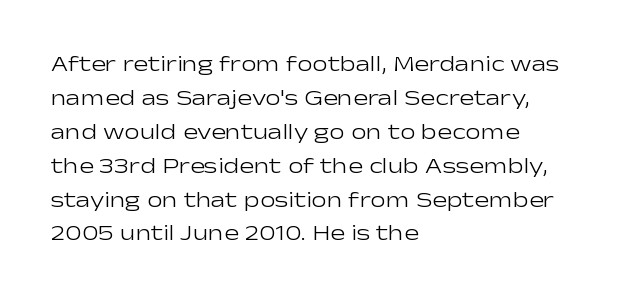
The image shows 22 px text type, upright; set left-aligned, normal line spacing (1.54x), normal letter spacing, not underlined.
